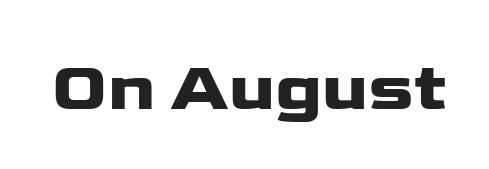
{"serif": "no", "italic": "no", "width": "wide", "stroke_contrast": "low", "x_height": "medium", "monospaced": "no", "underline": "no", "letter_spacing": "normal", "letter_spacing_em": 0.0, "glyph_px": 68}
